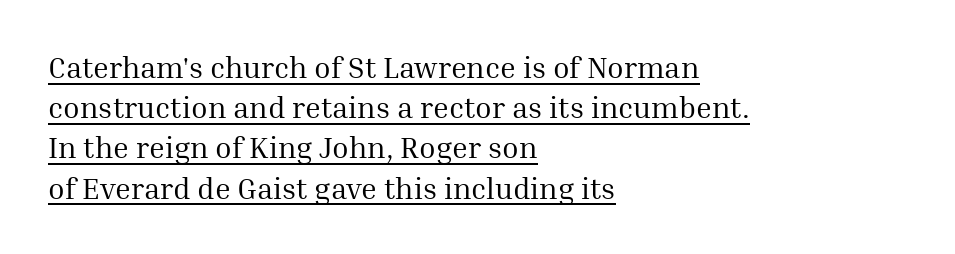
{"serif": "yes", "italic": "no", "bold": "no", "weight": "regular", "width": "normal", "stroke_contrast": "medium", "x_height": "medium", "monospaced": "no", "underline": "yes", "align": "left", "line_spacing": "normal", "line_spacing_ratio": 1.34, "letter_spacing": "normal", "letter_spacing_em": 0.0, "glyph_px": 30}
